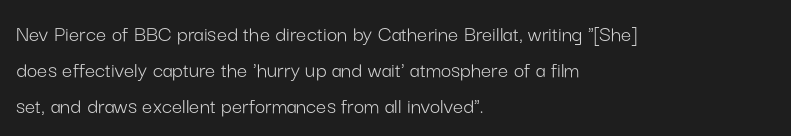
{"italic": "no", "bold": "no", "underline": "no", "align": "left", "line_spacing": "normal", "line_spacing_ratio": 1.56, "letter_spacing": "normal", "letter_spacing_em": 0.0, "glyph_px": 23}
